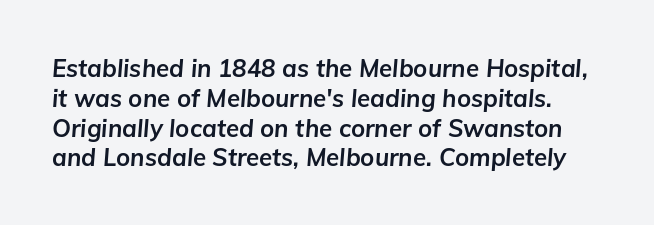
A full-strength bold gives these letters their thick strokes. The letterforms sit shoulder to shoulder at normal distance. This is oblique type, the kind used for emphasis or titles. Each row of text sits above clean, open space.
